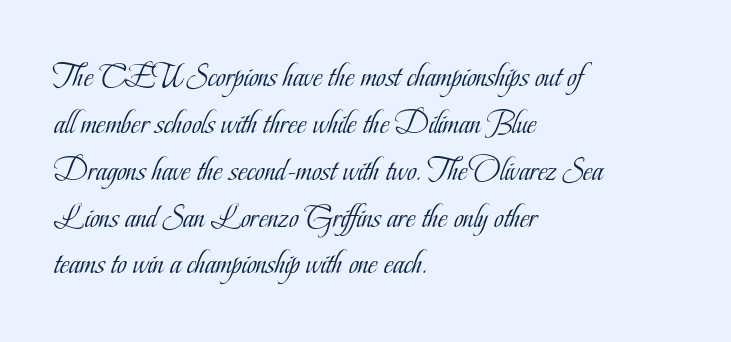
The image shows 33 px light, condensed serif type; set left-aligned, normal line spacing (1.42x), normal letter spacing, not underlined; low stroke contrast and a small x-height.
